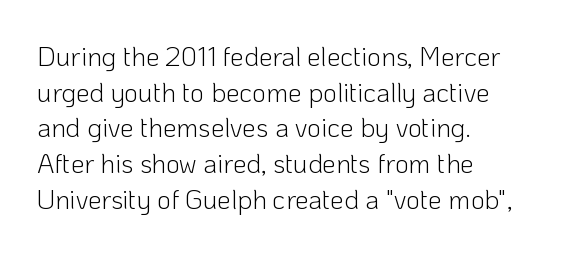
The image shows 27 px text type, upright; set left-aligned, normal line spacing (1.32x), normal letter spacing, not underlined.
